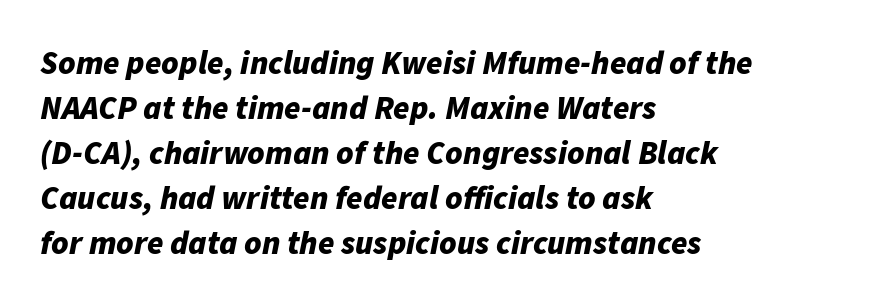
The image shows 33 px bold type, italic (leaning right); set left-aligned, normal line spacing (1.36x), normal letter spacing, not underlined; low stroke contrast and a medium x-height.
